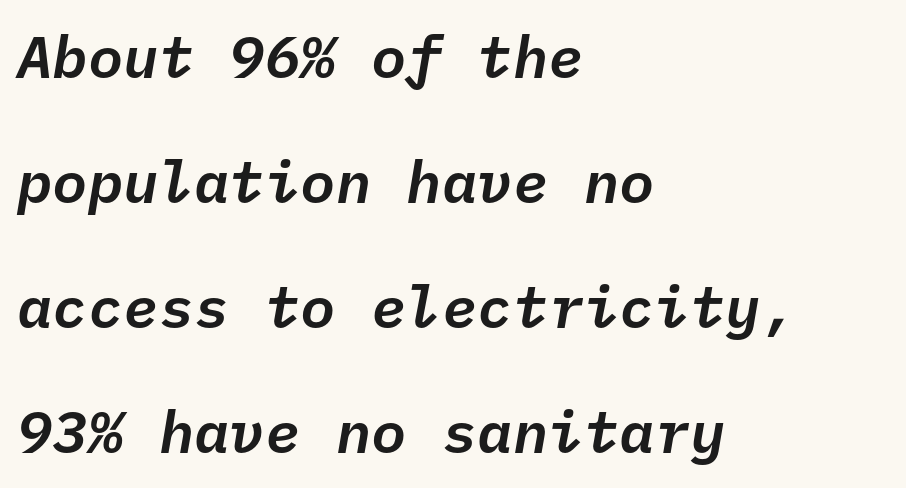
The image shows 59 px text type, italic (leaning right), monospaced; set left-aligned, loose line spacing (2.12x), normal letter spacing, not underlined; low stroke contrast and a medium x-height.
